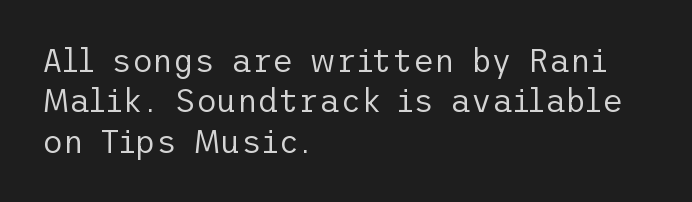
{"serif": "no", "italic": "no", "bold": "no", "weight": "regular", "width": "normal", "stroke_contrast": "low", "x_height": "medium", "underline": "no", "align": "left", "line_spacing": "normal", "line_spacing_ratio": 1.26, "letter_spacing": "normal", "letter_spacing_em": 0.0, "glyph_px": 32}
